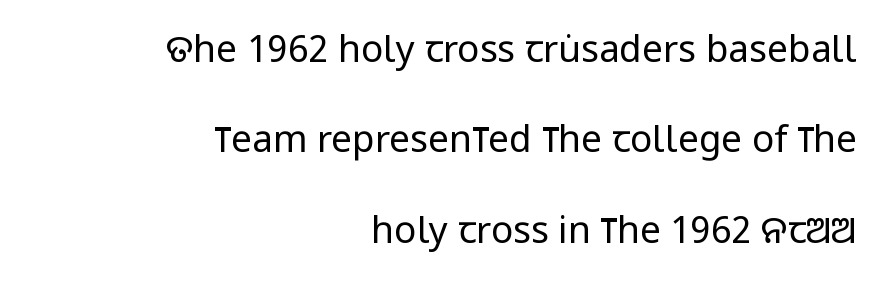
{"serif": "no", "italic": "no", "bold": "no", "weight": "regular", "width": "condensed", "stroke_contrast": "low", "x_height": "large", "monospaced": "no", "underline": "no", "align": "right", "line_spacing": "loose", "line_spacing_ratio": 2.44, "letter_spacing": "normal", "letter_spacing_em": 0.0, "glyph_px": 37}
